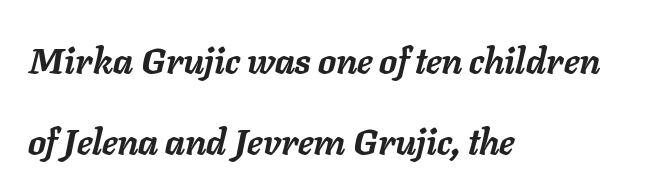
The image shows 36 px semibold type, italic (leaning right); set left-aligned, loose line spacing (2.25x), normal letter spacing, not underlined; low stroke contrast and a medium x-height.
